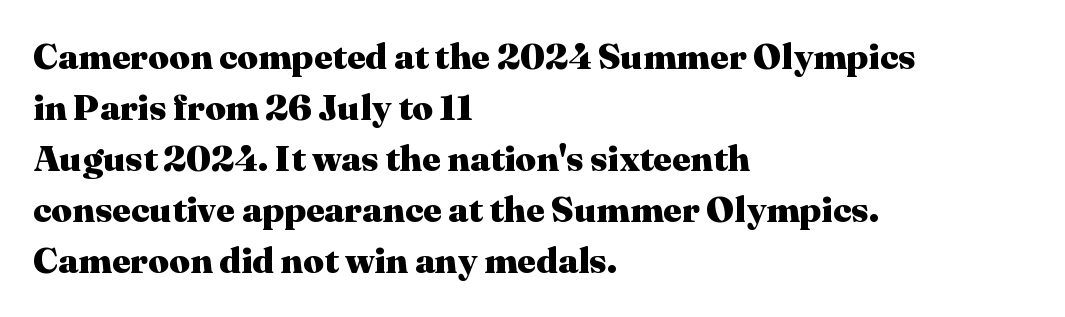
A full-strength bold gives these letters their thick strokes. The face used here is seriffed, in the tradition of book romans. Do the letters lean? They stand straight. Think of a printed novel: that variable character pitch is what you see here.
